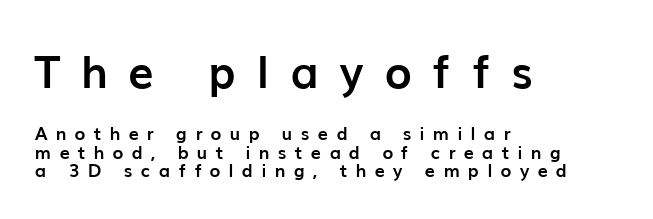
Q: Is the text bold? A: Yes.
Q: Is the text italic (slanted)? A: No, it is upright.
Q: Is the typeface a serif or a sans-serif typeface? A: Sans-serif.
Q: Is the text underlined? A: No.
Q: How is the paragraph aligned? A: Left-aligned.
Q: Is the spacing between letters normal or unusually wide? A: Unusually wide.
Q: Is the spacing between lines tight, normal or loose? A: Tight.
Q: Which block of text is set in a larger size, the first (top) or the second (bottom)? A: The first (top) one.
Q: Width (condensed, normal, or wide)? A: Normal.
Q: Stroke contrast? A: Low.
Q: x-height? A: Medium.
Q: Monospaced? A: No.
